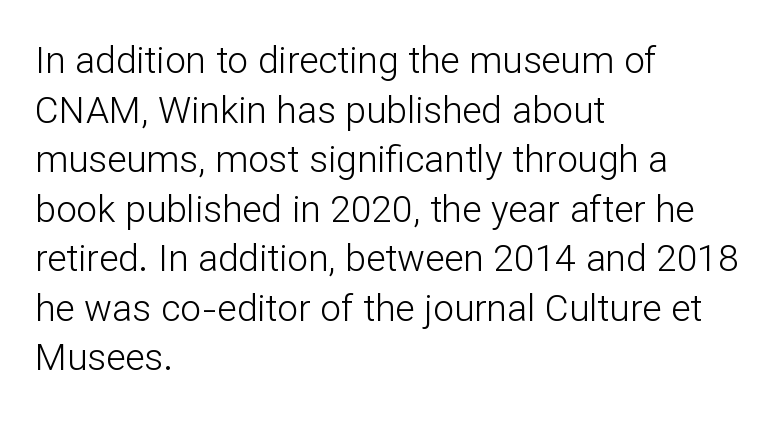
The image shows 37 px light sans-serif type, upright; set left-aligned, normal line spacing (1.34x), normal letter spacing, not underlined; low stroke contrast and a medium x-height.
